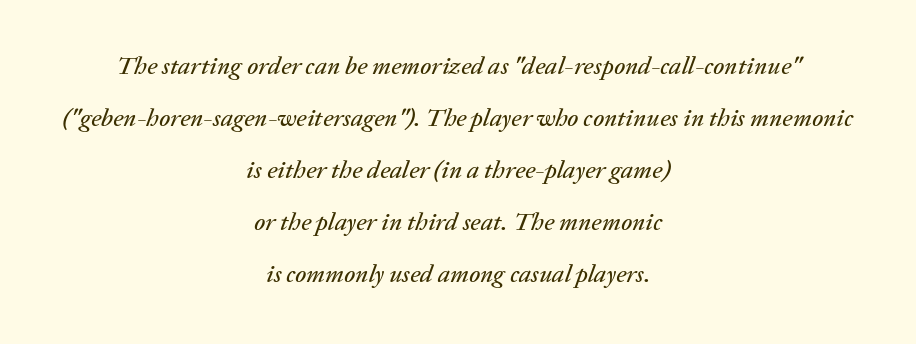
The image shows 25 px text type, italic (leaning right); set centered, loose line spacing (2.08x), normal letter spacing, not underlined.
